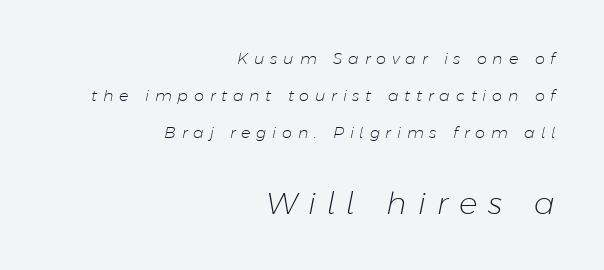
Proportional: the letters do not fall into vertical columns. Every row of glyphs terminates at an identical x-position on the right. Descenders hang freely into open space. Notice how the stems are inclined rather than vertical — that's the hallmark of italics. If you measured baseline to baseline, you'd find a long distance. Is this a heavy cut? Hardly; it is regular or lighter.
